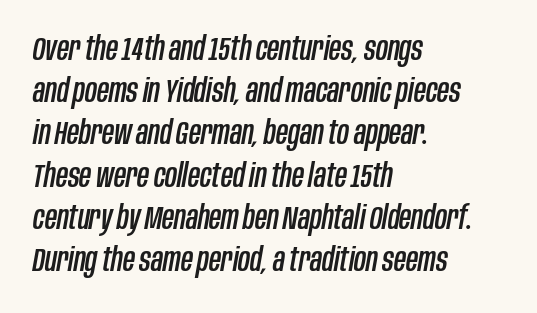
Beneath every word, the page is bare. Here the designer chose a conventional face with non-uniform glyph widths. Short note: letters normally spaced. In terms of leading, this rendering sits right in the middle. Which margin do the lines hug? The left one — the right edge is uneven.
